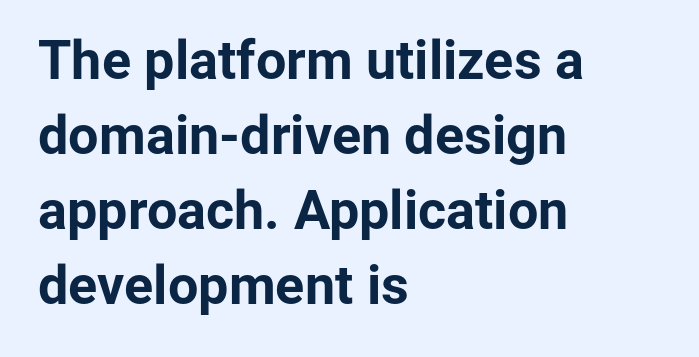
Q: Is the text bold? A: Yes.
Q: Is the text italic (slanted)? A: No, it is upright.
Q: Is the typeface a serif or a sans-serif typeface? A: Sans-serif.
Q: Is the text underlined? A: No.
Q: How is the paragraph aligned? A: Left-aligned.
Q: Is the spacing between letters normal or unusually wide? A: Normal.
Q: Is the spacing between lines tight, normal or loose? A: Normal.
Q: Width (condensed, normal, or wide)? A: Normal.
Q: Stroke contrast? A: Low.
Q: x-height? A: Medium.
Q: Monospaced? A: No.
